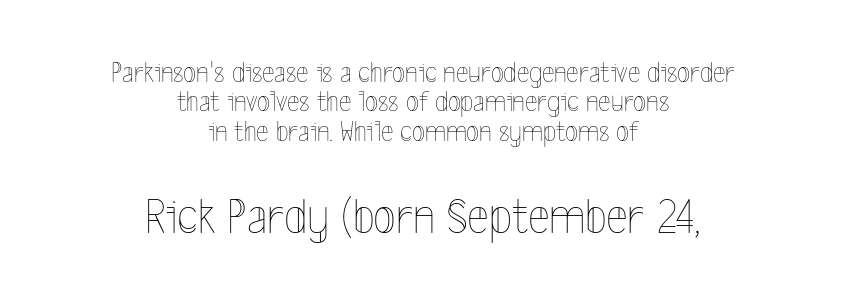
Q: Is the text bold? A: No.
Q: Is the text italic (slanted)? A: No, it is upright.
Q: Is the text underlined? A: No.
Q: How is the paragraph aligned? A: Centered.
Q: Is the spacing between letters normal or unusually wide? A: Normal.
Q: Is the spacing between lines tight, normal or loose? A: Tight.
Q: Which block of text is set in a larger size, the first (top) or the second (bottom)? A: The second (bottom) one.
Q: Width (condensed, normal, or wide)? A: Condensed.
Q: x-height? A: Medium.
Q: Monospaced? A: No.
